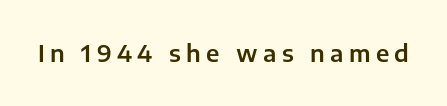
Any mark beneath the type? The region is blank. Rendered with straight, roman letterforms. Each word looks stretched out because of the extra space between its letters.
